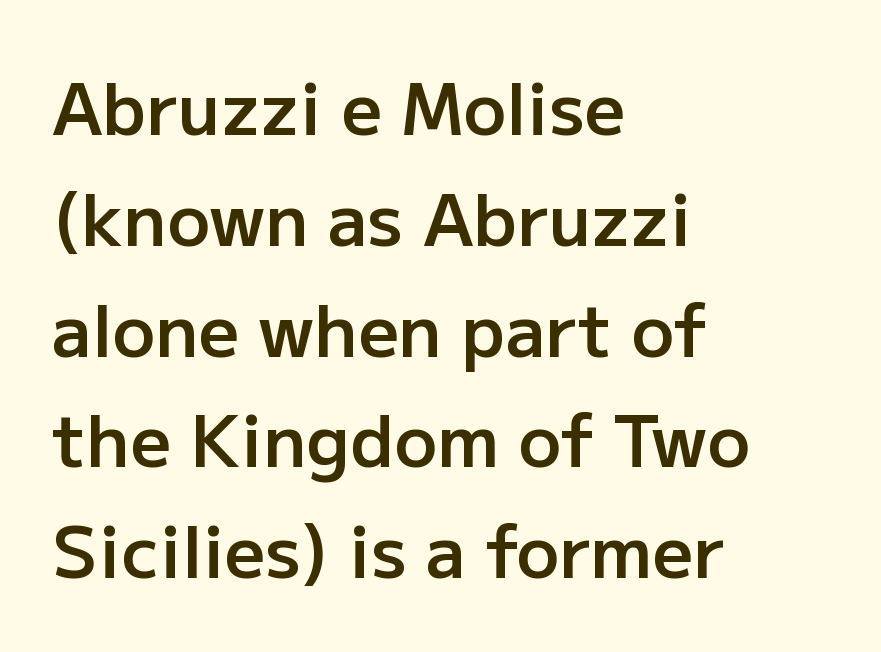
{"serif": "no", "italic": "no", "bold": "semi", "weight": "semibold", "width": "normal", "stroke_contrast": "low", "x_height": "medium", "monospaced": "no", "underline": "no", "align": "left", "line_spacing": "normal", "line_spacing_ratio": 1.56, "letter_spacing": "normal", "letter_spacing_em": 0.0, "glyph_px": 71}
